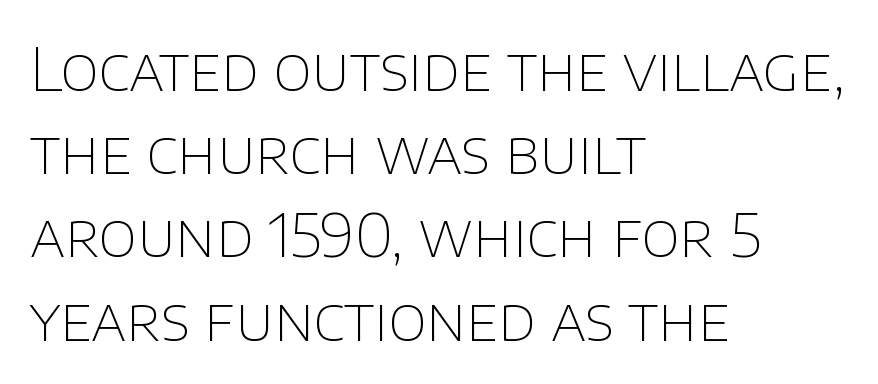
The image shows 59 px thin sans-serif type, upright; set left-aligned, normal line spacing (1.41x), normal letter spacing, not underlined; low stroke contrast and a large x-height.
